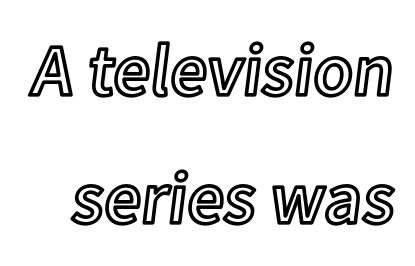
{"width": "normal", "x_height": "medium", "monospaced": "no", "underline": "no", "line_spacing_ratio": 1.75, "letter_spacing": "normal", "letter_spacing_em": 0.0, "glyph_px": 73}
